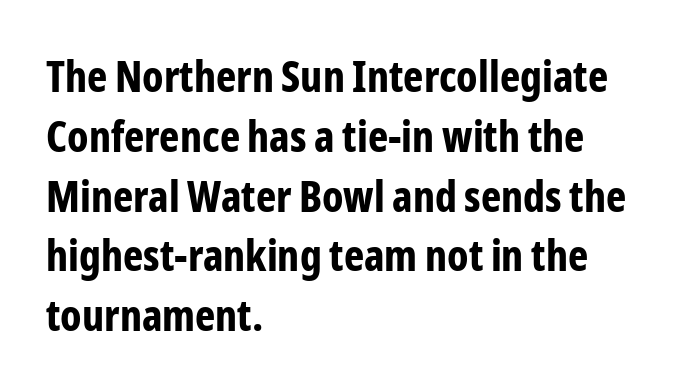
The image shows 43 px bold, condensed sans-serif type, upright; set left-aligned, normal line spacing (1.39x), normal letter spacing, not underlined; low stroke contrast and a medium x-height.
